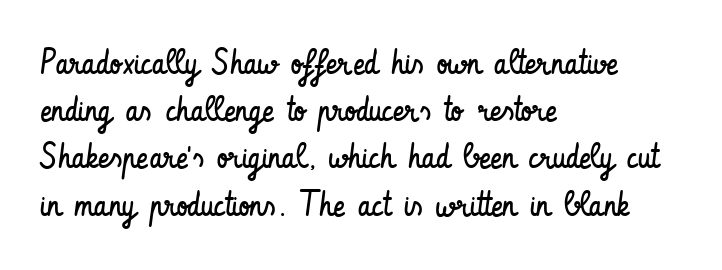
The gap between lines stays unmarked. Line spacing here is normal. The lettering stays uniformly vertical, giving the passage a roman look. The paragraph has a hard left edge and a soft right edge. The letters advance in unequal steps, a hallmark of proportional type. The cut favours lightness, reaching ordinary text weight at its darkest.
